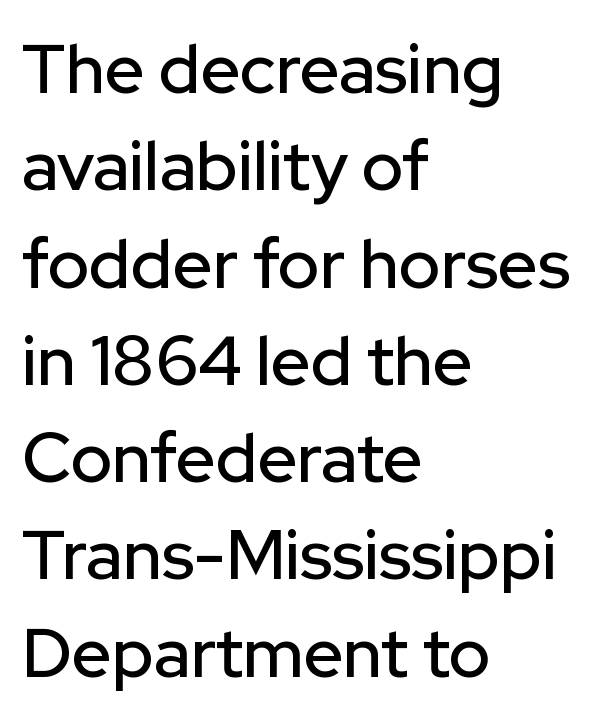
The image shows 69 px sans-serif type, upright; set left-aligned, normal line spacing (1.41x), normal letter spacing, not underlined; low stroke contrast and a medium x-height.
